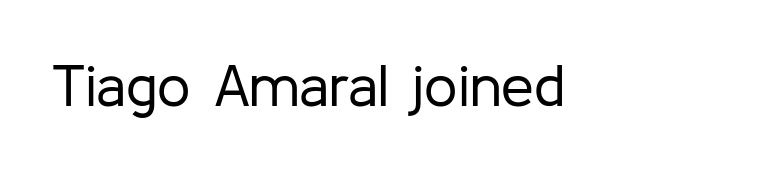
The image shows 59 px regular-weight sans-serif type, upright; set normal letter spacing, not underlined; low stroke contrast and a medium x-height.
